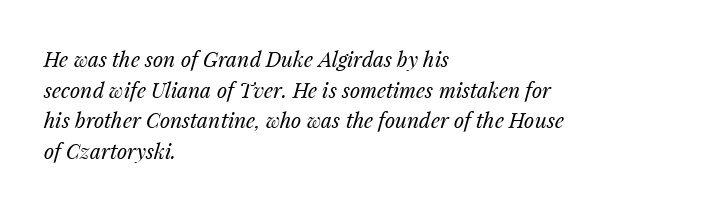
The image shows 21 px text type, italic (leaning right); set left-aligned, normal line spacing (1.46x), normal letter spacing, not underlined.
